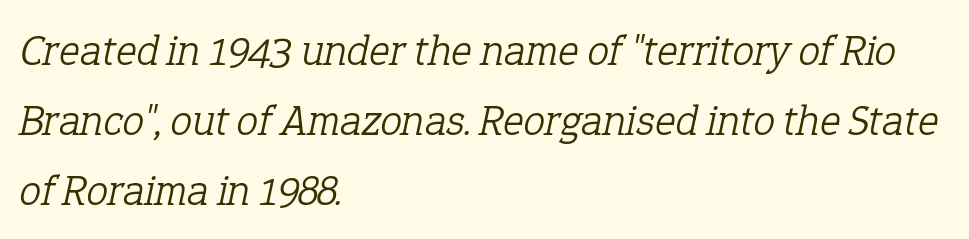
Q: Is the text bold? A: No.
Q: Is the text italic (slanted)? A: Yes, it leans right by about 12 degrees.
Q: Is the typeface a serif or a sans-serif typeface? A: Serif.
Q: Is the text underlined? A: No.
Q: How is the paragraph aligned? A: Left-aligned.
Q: Is the spacing between letters normal or unusually wide? A: Normal.
Q: Is the spacing between lines tight, normal or loose? A: Normal.
Q: Width (condensed, normal, or wide)? A: Normal.
Q: Stroke contrast? A: Low.
Q: x-height? A: Medium.
Q: Monospaced? A: No.
